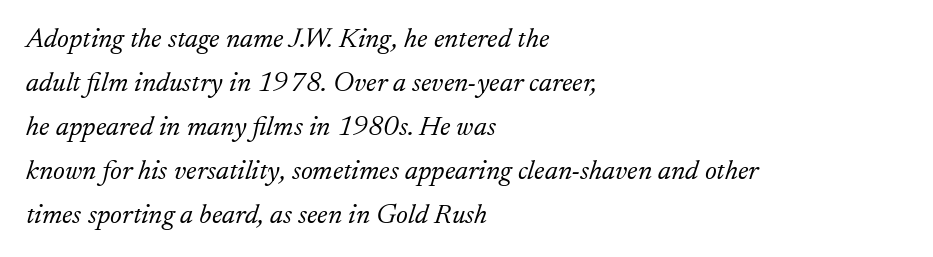
Q: Is the text bold? A: No.
Q: Is the text italic (slanted)? A: Yes, it leans right by about 17 degrees.
Q: Is the typeface a serif or a sans-serif typeface? A: Serif.
Q: Is the text underlined? A: No.
Q: How is the paragraph aligned? A: Left-aligned.
Q: Is the spacing between letters normal or unusually wide? A: Normal.
Q: Is the spacing between lines tight, normal or loose? A: Normal.
Q: Width (condensed, normal, or wide)? A: Normal.
Q: Stroke contrast? A: Low.
Q: x-height? A: Small.
Q: Monospaced? A: No.
